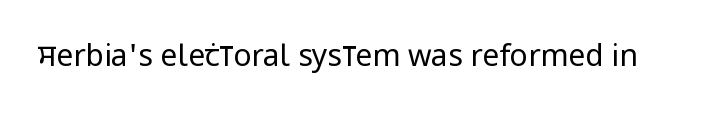
Q: Is the text bold? A: No.
Q: Is the text italic (slanted)? A: No, it is upright.
Q: Is the typeface a serif or a sans-serif typeface? A: Sans-serif.
Q: Is the text underlined? A: No.
Q: Is the spacing between letters normal or unusually wide? A: Normal.
Q: Width (condensed, normal, or wide)? A: Condensed.
Q: Stroke contrast? A: Low.
Q: x-height? A: Large.
Q: Monospaced? A: No.
